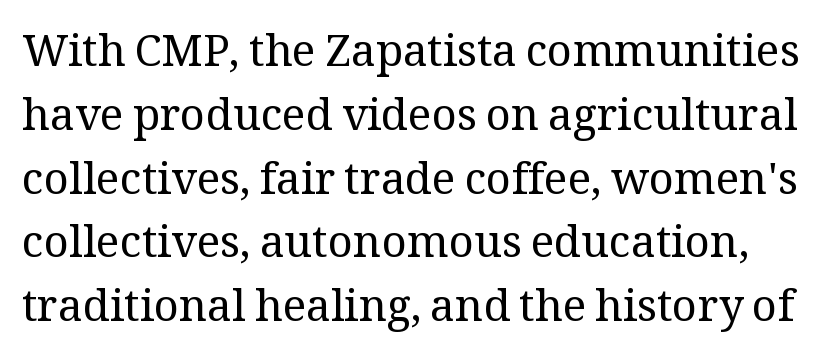
This sample keeps an unexceptional amount of space between lines. Vertical strokes here are truly vertical. The letterforms sit at book weight or below. To sum up the face: it has serifs.
